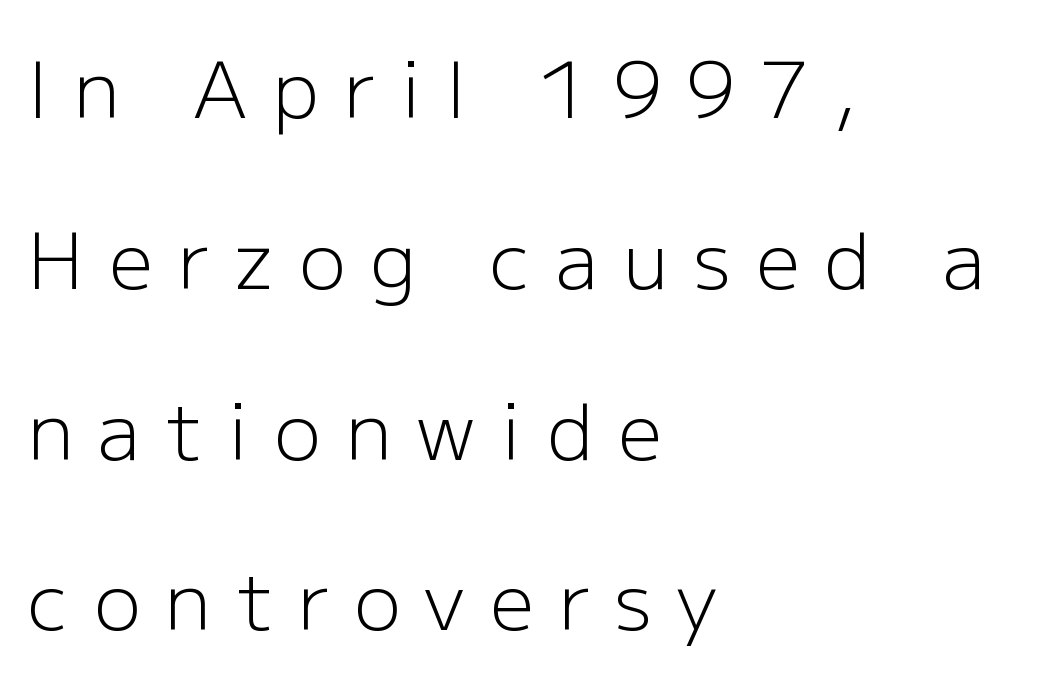
{"serif": "no", "italic": "no", "bold": "no", "weight": "light", "width": "normal", "stroke_contrast": "low", "x_height": "medium", "monospaced": "no", "underline": "no", "align": "left", "line_spacing": "loose", "line_spacing_ratio": 2.19, "letter_spacing": "wide", "letter_spacing_em": 0.32, "glyph_px": 78}
